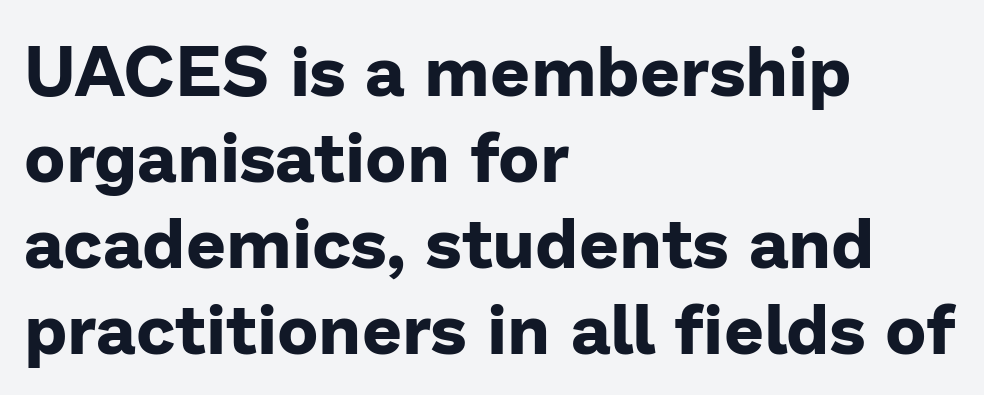
The sample has been set heavy, in full bold. Note: no serifs on the glyphs. The rendering uses natural spacing where letterforms have individual widths. Is there any slant? The stems are plumb. Students, note that the glyphs here touch the page at normal intervals. Check the space under the baseline: it is left empty.
